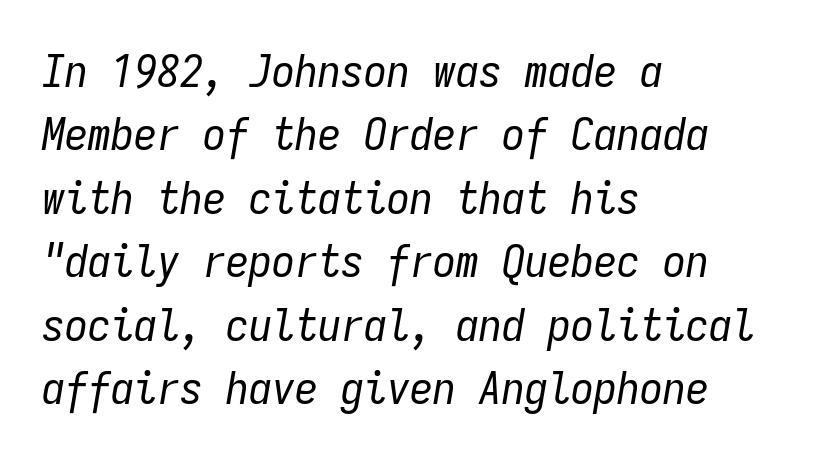
{"italic": "yes", "lean": "right", "slant_degrees": 9, "bold": "no", "weight": "regular", "width": "condensed", "stroke_contrast": "low", "x_height": "medium", "monospaced": "yes", "underline": "no", "align": "left", "line_spacing": "normal", "line_spacing_ratio": 1.38, "letter_spacing": "normal", "letter_spacing_em": 0.0, "glyph_px": 46}
